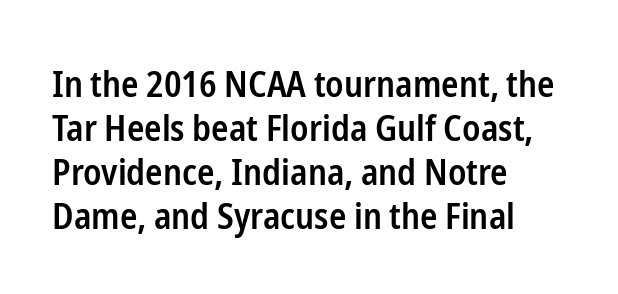
{"serif": "no", "italic": "no", "bold": "semi", "weight": "semibold", "width": "condensed", "stroke_contrast": "low", "x_height": "medium", "monospaced": "no", "underline": "no", "align": "left", "line_spacing_ratio": 1.22, "letter_spacing": "normal", "letter_spacing_em": 0.0, "glyph_px": 36}
